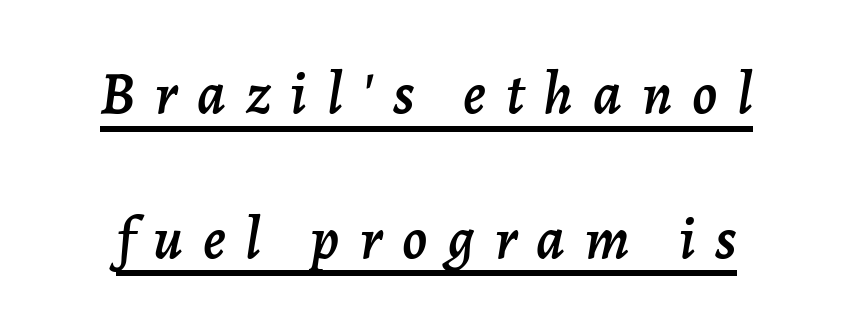
The image shows 59 px text type, italic (leaning right); set loose line spacing (2.45x), unusually wide letter spacing (+0.34 em), underlined; low stroke contrast and a medium x-height.
